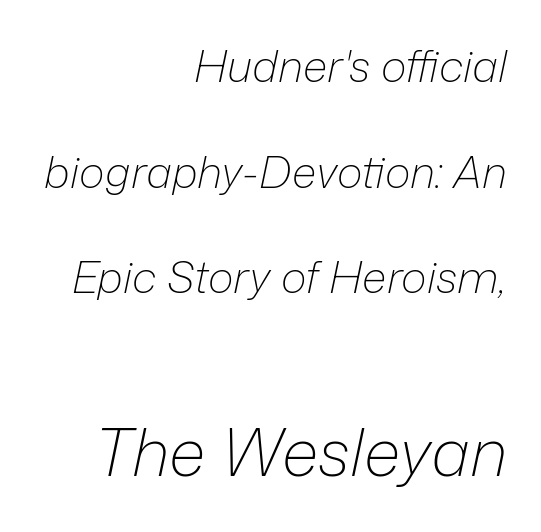
{"italic": "yes", "lean": "right", "slant_degrees": 12, "bold": "no", "weight": "light", "width": "normal", "stroke_contrast": "low", "x_height": "medium", "monospaced": "no", "underline": "no", "align": "right", "line_spacing": "loose", "line_spacing_ratio": 2.4, "letter_spacing": "normal", "letter_spacing_em": 0.0, "larger_block": "second", "size_ratio": 1.5, "glyph_px": 66}
